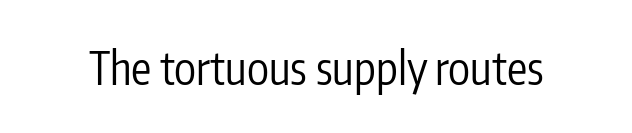
The image shows 45 px regular-weight, condensed sans-serif type, upright; set normal letter spacing, not underlined; low stroke contrast and a medium x-height.
